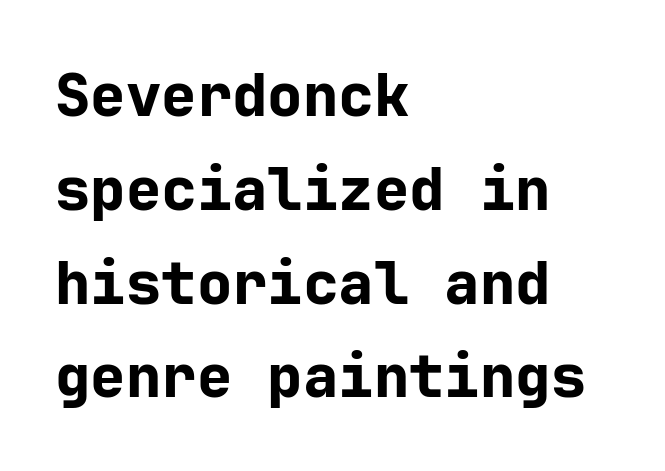
{"serif": "no", "italic": "no", "bold": "yes", "weight": "bold", "width": "normal", "stroke_contrast": "low", "x_height": "medium", "underline": "no", "align": "left", "line_spacing": "normal", "line_spacing_ratio": 1.59, "letter_spacing": "normal", "letter_spacing_em": 0.0, "glyph_px": 59}
